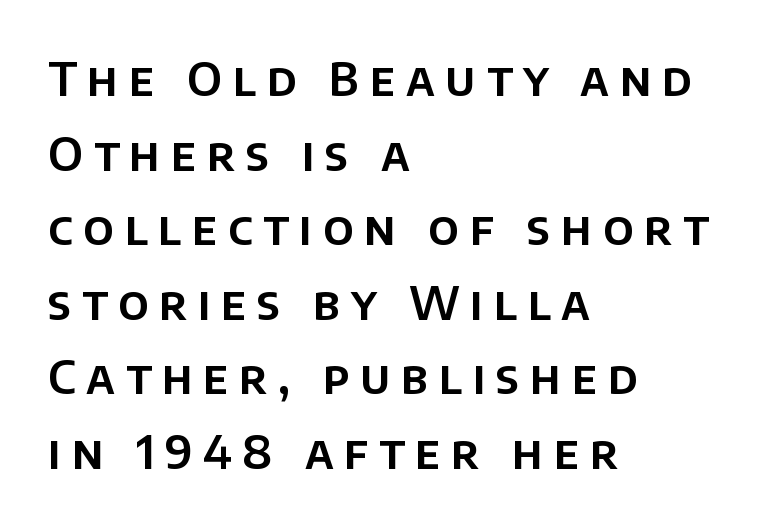
The image shows 46 px sans-serif type, upright; set left-aligned, normal line spacing (1.62x), unusually wide letter spacing (+0.23 em), not underlined; low stroke contrast and a large x-height.
